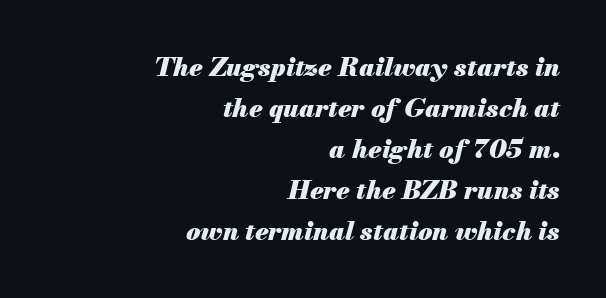
{"italic": "yes", "lean": "right", "slant_degrees": 13, "bold": "yes", "underline": "no", "align": "right", "line_spacing": "normal", "line_spacing_ratio": 1.58, "letter_spacing": "normal", "letter_spacing_em": 0.0, "glyph_px": 26}
